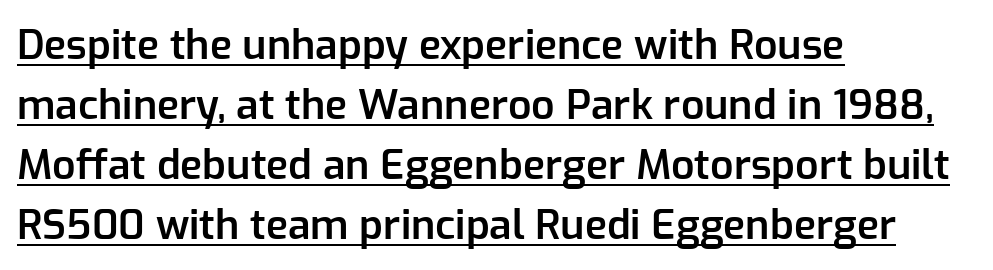
Compared with an ordinary text face, these strokes are moderately heavier — a semibold. Varying glyph widths throughout — classic text-font behaviour. Glance below the letters and you will spot a drawn line. The font family rendered here belongs to the sans-serif group. Short and long lines alike share a common starting point at left. A roman cut, with each character standing at attention.
